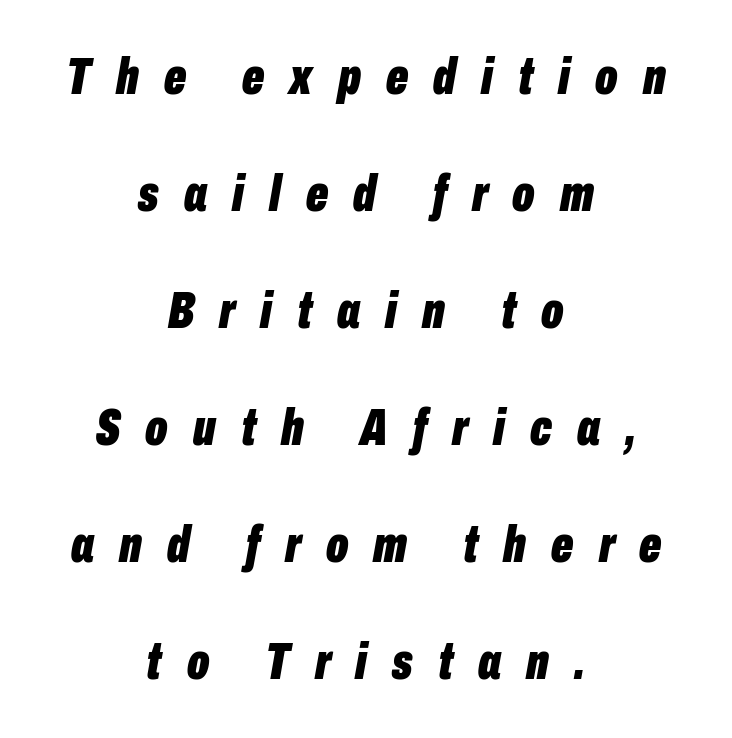
The specimen reads as italic at a glance. Each glyph is drawn with heavy, bold strokes. Short and long lines alike share a common midpoint. This sample trades compactness for vertical openness between lines. Varying glyph widths throughout — classic text-font behaviour.
